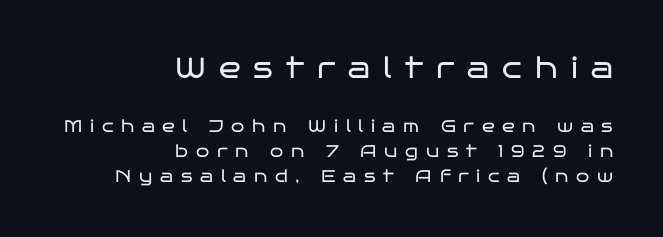
Examine the stroke ends and you'll find no serifs. This sample uses an upright cut, with every glyph sitting square on the baseline. Here the first block reads like a headline and the second like body copy. You could only call the tracking loose — the letters float apart.
